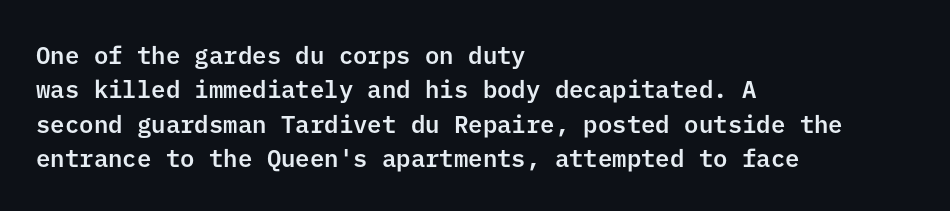
Q: Is the text italic (slanted)? A: No, it is upright.
Q: Is the text underlined? A: No.
Q: How is the paragraph aligned? A: Left-aligned.
Q: Is the spacing between letters normal or unusually wide? A: Normal.
Q: Is the spacing between lines tight, normal or loose? A: Normal.
